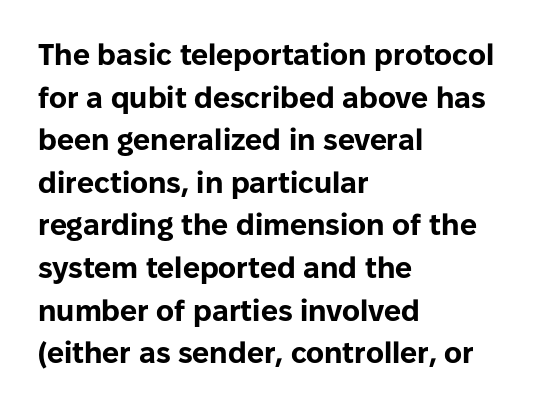
Q: Is the text bold? A: Yes.
Q: Is the text italic (slanted)? A: No, it is upright.
Q: Is the typeface a serif or a sans-serif typeface? A: Sans-serif.
Q: Is the text underlined? A: No.
Q: How is the paragraph aligned? A: Left-aligned.
Q: Is the spacing between letters normal or unusually wide? A: Normal.
Q: Is the spacing between lines tight, normal or loose? A: Normal.
Q: Width (condensed, normal, or wide)? A: Normal.
Q: Stroke contrast? A: Low.
Q: x-height? A: Medium.
Q: Monospaced? A: No.
